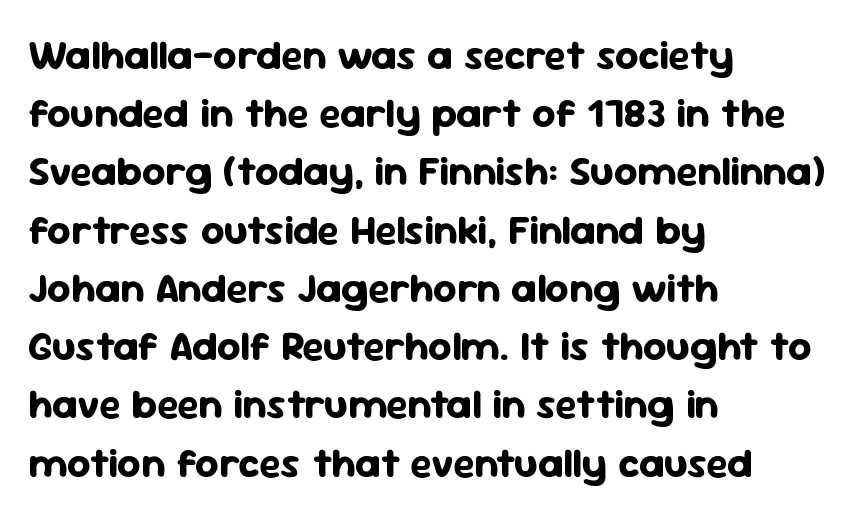
The image shows 41 px bold sans-serif type, upright; set left-aligned, normal line spacing (1.42x), normal letter spacing, not underlined; low stroke contrast and a medium x-height.
